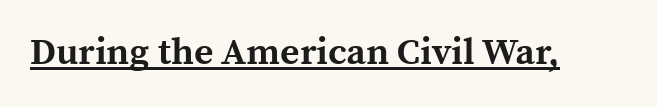
Q: Is the text bold? A: Yes.
Q: Is the text italic (slanted)? A: No, it is upright.
Q: Is the typeface a serif or a sans-serif typeface? A: Serif.
Q: Is the text underlined? A: Yes.
Q: Is the spacing between letters normal or unusually wide? A: Normal.
Q: Width (condensed, normal, or wide)? A: Normal.
Q: x-height? A: Medium.
Q: Monospaced? A: No.
